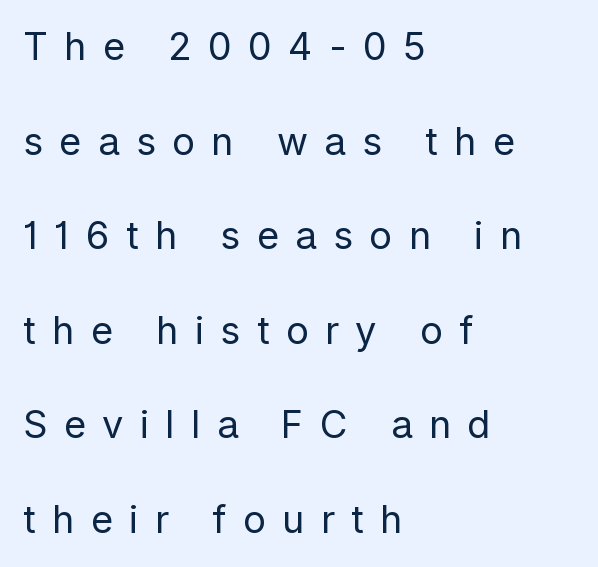
The lines are spread far apart with generous leading. Type without underlining. Is this a fixed-width face? No — the glyphs have proportional, varying widths. Unbolded letterforms with no extra heft. The text block is weighted toward the left margin, trailing off unevenly rightward.
